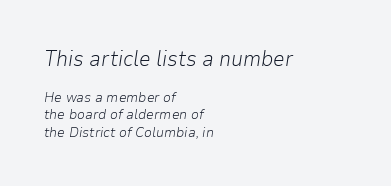
Q: Is the text bold? A: No.
Q: Is the text italic (slanted)? A: Yes, it leans right by about 9 degrees.
Q: Is the text underlined? A: No.
Q: How is the paragraph aligned? A: Left-aligned.
Q: Is the spacing between letters normal or unusually wide? A: Normal.
Q: Which block of text is set in a larger size, the first (top) or the second (bottom)? A: The first (top) one.
